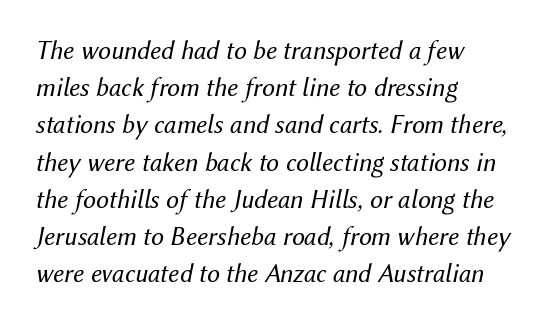
The image shows 26 px text type, italic (leaning right); set left-aligned, normal line spacing (1.43x), normal letter spacing, not underlined.
